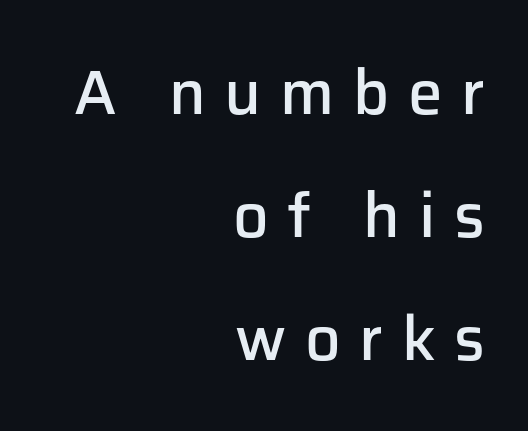
{"serif": "no", "italic": "no", "bold": "semi", "weight": "semibold", "width": "normal", "stroke_contrast": "low", "x_height": "medium", "monospaced": "no", "underline": "no", "align": "right", "line_spacing": "loose", "line_spacing_ratio": 1.98, "letter_spacing": "wide", "letter_spacing_em": 0.3, "glyph_px": 62}
